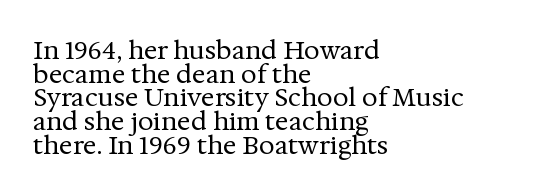
{"italic": "no", "bold": "no", "underline": "no", "align": "left", "line_spacing": "tight", "line_spacing_ratio": 0.95, "letter_spacing": "normal", "letter_spacing_em": 0.0, "glyph_px": 25}
